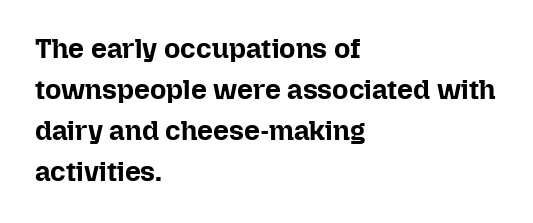
Heavy, bold letterforms. Baseline-to-baseline distance is the conventional proportion of letter height. All the whitespace from short lines collects on the right. Rule under the text: the space is simply empty.
